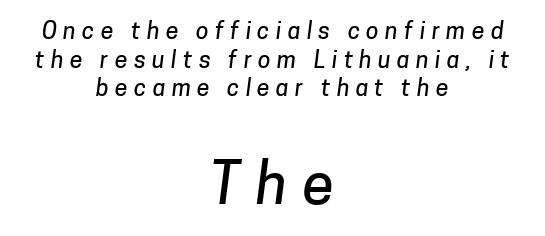
The image shows 57 px sans-serif type; set centered, line spacing 1.24x, unusually wide letter spacing (+0.28 em), not underlined; the second (bottom) block is 2.48x larger; low stroke contrast and a medium x-height.
